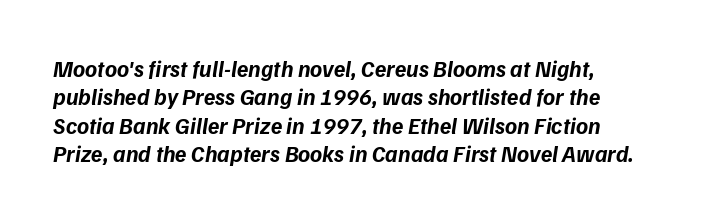
Words appear dense and cohesive because spacing is normal. A classic flush-left, rag-right setting is used for this passage. No word sits above an underline. The sample has been set heavy, in full bold.
